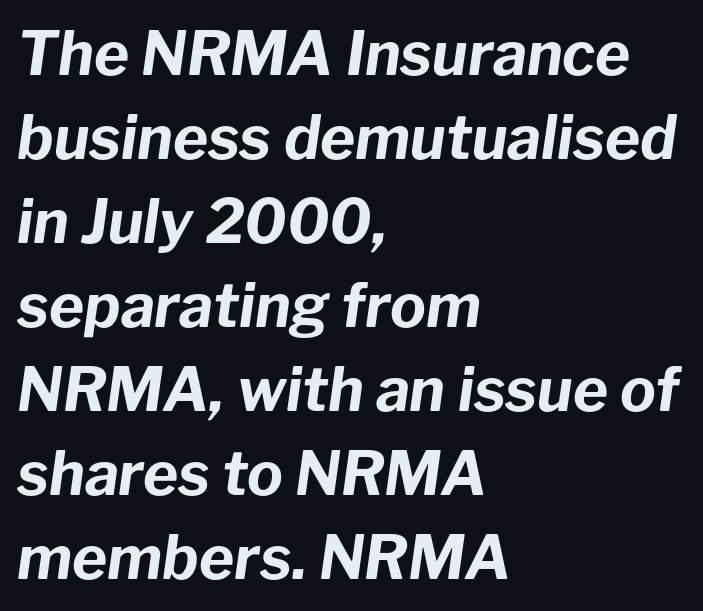
{"italic": "yes", "lean": "right", "slant_degrees": 8, "bold": "yes", "weight": "bold", "width": "normal", "stroke_contrast": "low", "x_height": "medium", "monospaced": "no", "underline": "no", "align": "left", "line_spacing": "normal", "line_spacing_ratio": 1.4, "letter_spacing": "normal", "letter_spacing_em": 0.0, "glyph_px": 60}
